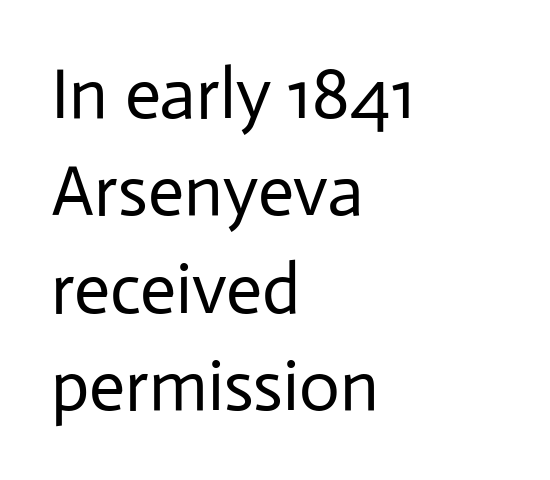
The image shows 71 px regular-weight sans-serif type, upright; set left-aligned, normal line spacing (1.37x), normal letter spacing, not underlined; low stroke contrast and a medium x-height.
